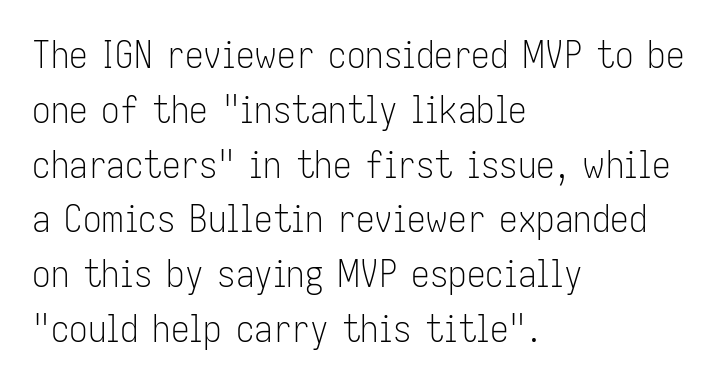
Q: Is the text bold? A: No.
Q: Is the text italic (slanted)? A: No, it is upright.
Q: Is the typeface a serif or a sans-serif typeface? A: Sans-serif.
Q: Is the text underlined? A: No.
Q: How is the paragraph aligned? A: Left-aligned.
Q: Is the spacing between letters normal or unusually wide? A: Normal.
Q: Is the spacing between lines tight, normal or loose? A: Normal.
Q: Width (condensed, normal, or wide)? A: Condensed.
Q: Stroke contrast? A: Low.
Q: x-height? A: Medium.
Q: Monospaced? A: No.
